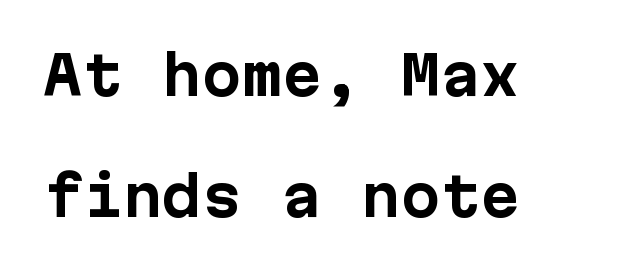
The passage shown is typeset with a sans-serif family. Leftover space on each line is placed entirely after the last word. The letterforms sit shoulder to shoulder at normal distance. Has an underline been added? It has not. The rendering uses a large line-height, opening up the rows. On the weight axis this lands at bold, roughly 700.
